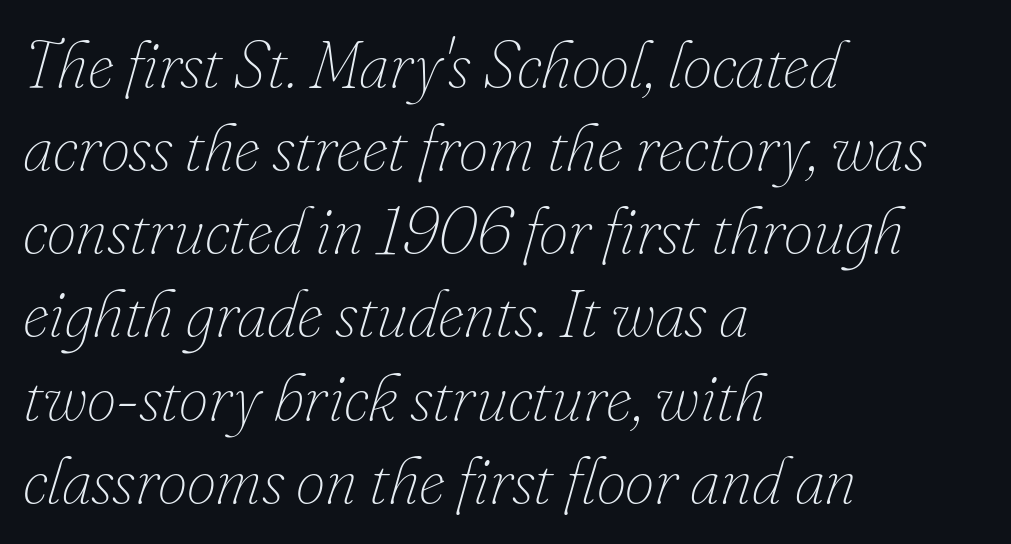
The image shows 66 px thin type, italic (leaning right); set left-aligned, normal line spacing (1.26x), normal letter spacing, not underlined; low stroke contrast and a small x-height.
